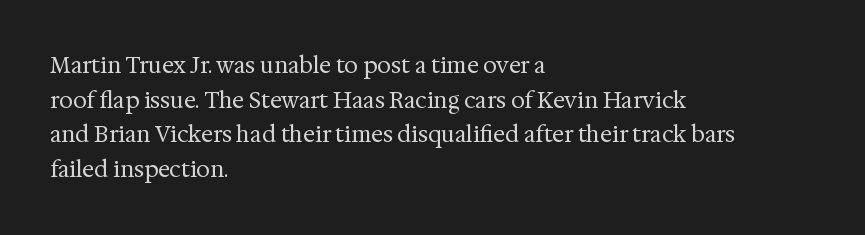
The image shows 22 px text type, upright; set left-aligned, normal line spacing (1.57x), normal letter spacing, not underlined.
